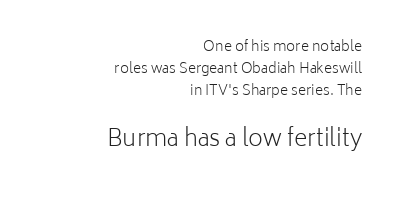
{"italic": "no", "bold": "no", "underline": "no", "align": "right", "line_spacing": "normal", "line_spacing_ratio": 1.58, "letter_spacing": "normal", "letter_spacing_em": 0.0, "larger_block": "second", "size_ratio": 1.64, "glyph_px": 23}
